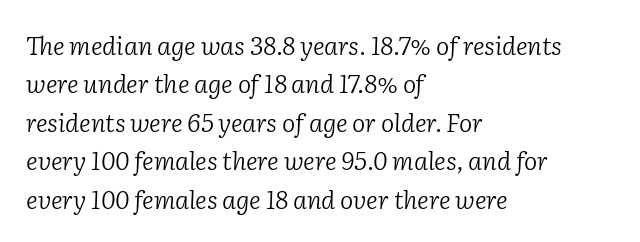
Think standard paragraph weight, or any step lighter than that. Tall strokes in this sample are angled rather than plumb. This block has exactly the height ordinary leading produces. Rule under the text: the space is simply empty. Layout note: lines flush left. Nothing unusual about the tracking: characters are spaced as the font intends.
